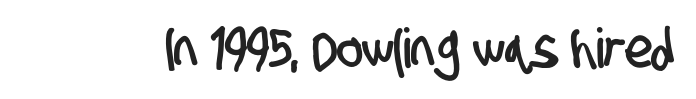
{"serif": "no", "width": "condensed", "stroke_contrast": "low", "x_height": "large", "monospaced": "no", "underline": "no", "letter_spacing": "normal", "letter_spacing_em": 0.0, "glyph_px": 55}
